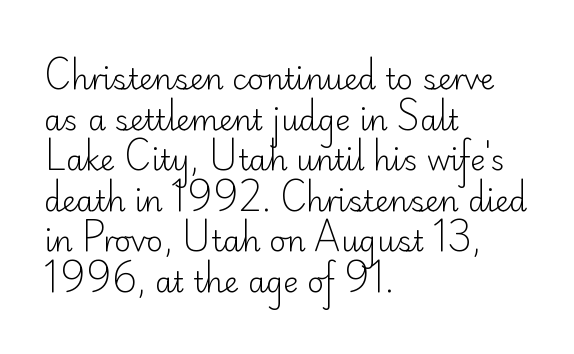
The image shows 29 px light sans-serif type, upright; set left-aligned, normal line spacing (1.4x), normal letter spacing, not underlined; low stroke contrast and a small x-height.
